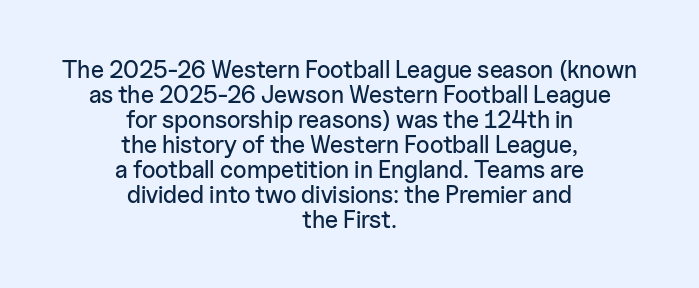
The image shows 24 px text type, upright; set centered, tight line spacing (1.04x), normal letter spacing, not underlined.
